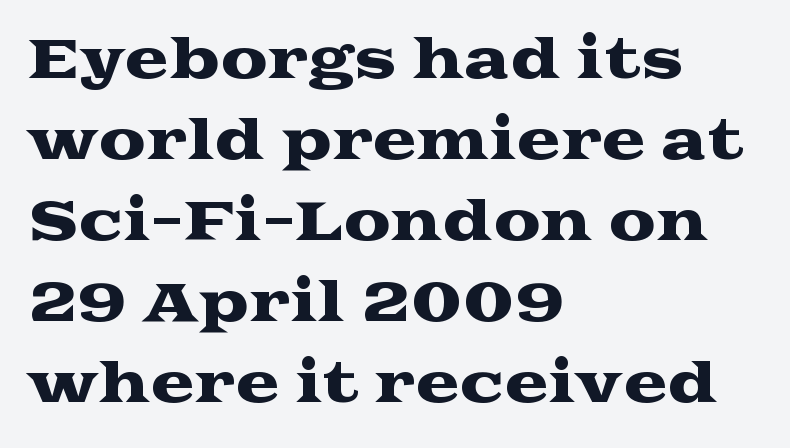
The string is rendered with underlining switched off. Students, note that the glyphs here touch the page at normal intervals. Looks like regular typesetting: each glyph gets only the width it needs. Casual observation: everything's shoved over to the left.
